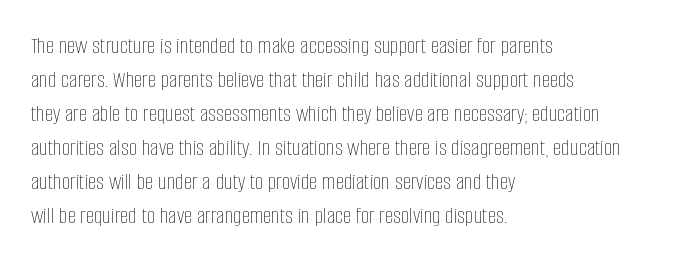
Q: Is the text bold? A: No.
Q: Is the text italic (slanted)? A: No, it is upright.
Q: Is the text underlined? A: No.
Q: How is the paragraph aligned? A: Left-aligned.
Q: Is the spacing between letters normal or unusually wide? A: Normal.
Q: Is the spacing between lines tight, normal or loose? A: Normal.
